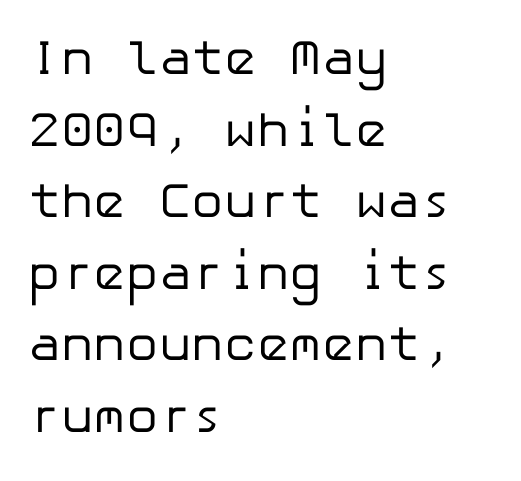
The rendering keeps characters at their native spacing. A typesetter would call this leading conventional body-copy spacing. Every character sits straight up, as roman type does. A student would call this left alignment; a typographer would say flush left, rag right. Nobody drew a line under any word here.
